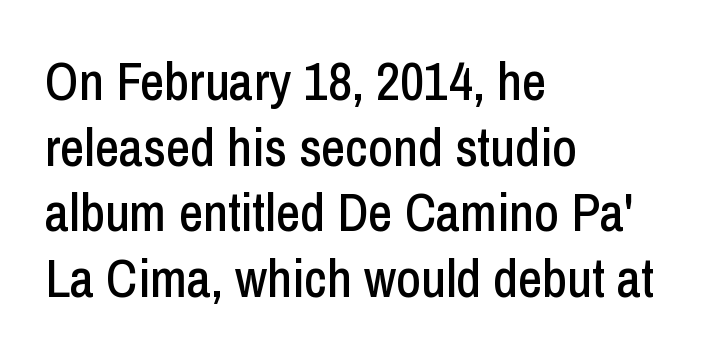
The image shows 53 px condensed sans-serif type, upright; set left-aligned, line spacing 1.24x, normal letter spacing, not underlined; low stroke contrast and a medium x-height.
